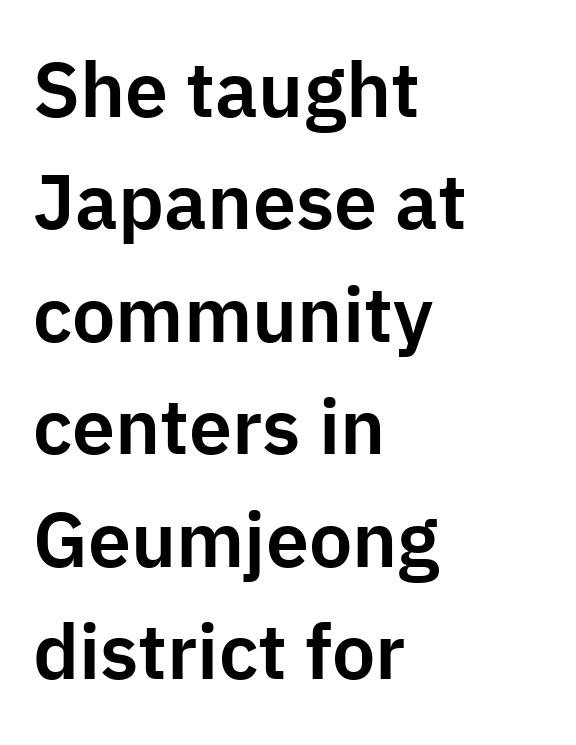
These lines are rendered in a variable-pitch font. The axis of the letterforms is exactly vertical. Rows of type keep a routine distance in the vertical direction. The words here are not underlined. This sample is left-justified, so line endings fall wherever the words run out.
